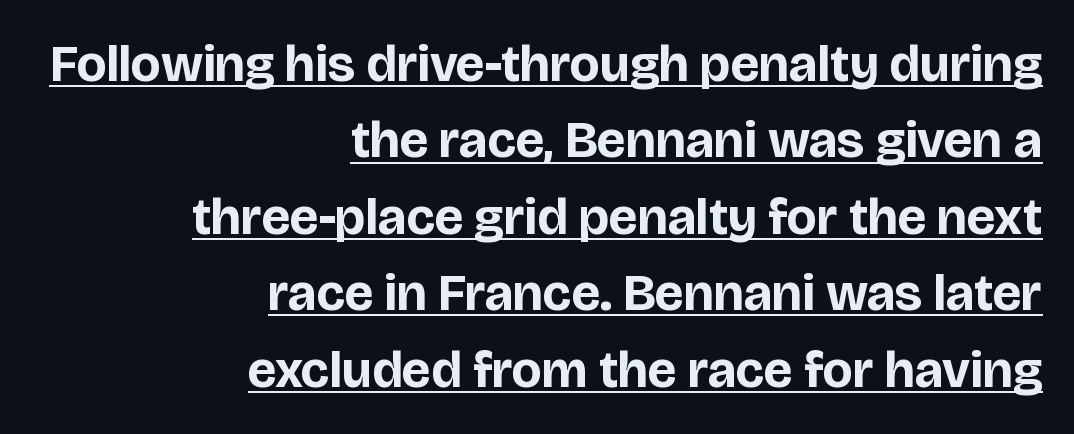
The image shows 52 px bold sans-serif type, upright; set right-aligned, normal line spacing (1.47x), normal letter spacing, underlined; low stroke contrast and a large x-height.
